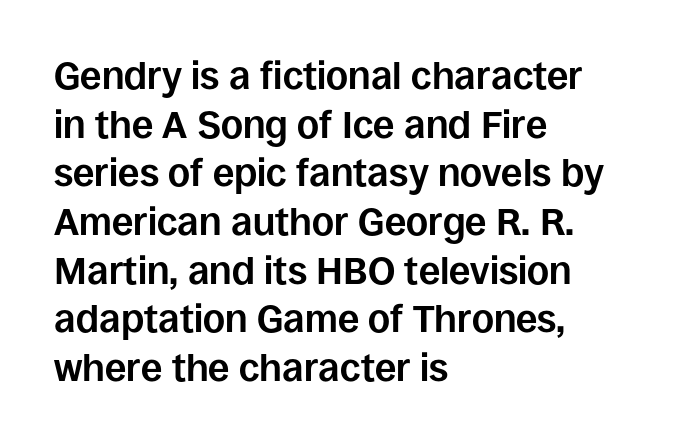
This is sans-serif lettering, the kind often seen on screens and signage. The gap between lines stays unmarked. The characters look thick and weighty, a clear bold. Here the designer chose a conventional face with non-uniform glyph widths.
